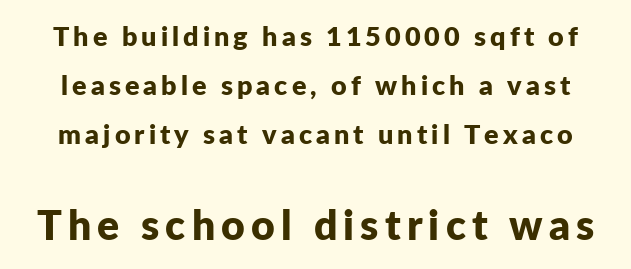
The image shows 41 px bold sans-serif type, upright; set line spacing 1.82x, not underlined; the second (bottom) block is 1.52x larger; low stroke contrast and a medium x-height.
